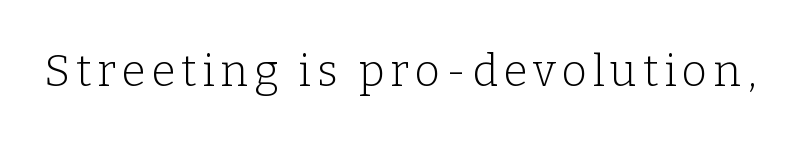
The image shows 44 px light serif type, upright; set not underlined; low stroke contrast and a medium x-height.
